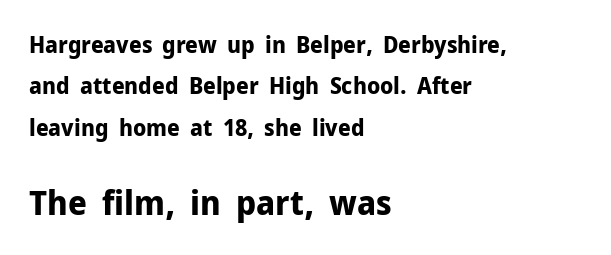
Q: Is the text bold? A: Yes.
Q: Is the text italic (slanted)? A: No, it is upright.
Q: Is the typeface a serif or a sans-serif typeface? A: Sans-serif.
Q: Is the text underlined? A: No.
Q: How is the paragraph aligned? A: Left-aligned.
Q: Is the spacing between letters normal or unusually wide? A: Normal.
Q: Which block of text is set in a larger size, the first (top) or the second (bottom)? A: The second (bottom) one.
Q: Width (condensed, normal, or wide)? A: Normal.
Q: Stroke contrast? A: Low.
Q: x-height? A: Medium.
Q: Monospaced? A: No.
